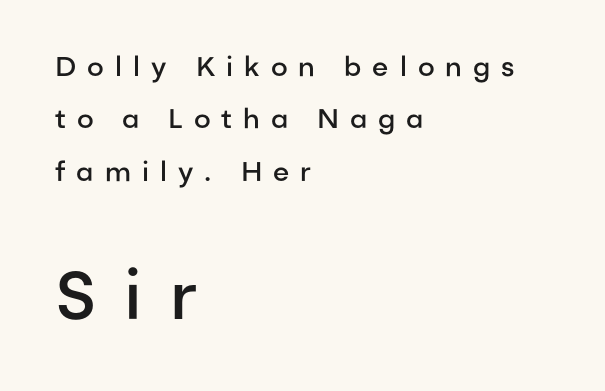
{"serif": "no", "italic": "no", "bold": "semi", "weight": "semibold", "width": "normal", "stroke_contrast": "low", "x_height": "medium", "monospaced": "no", "underline": "no", "align": "left", "line_spacing": "loose", "line_spacing_ratio": 1.94, "letter_spacing": "wide", "letter_spacing_em": 0.41, "larger_block": "second", "size_ratio": 2.52, "glyph_px": 68}
